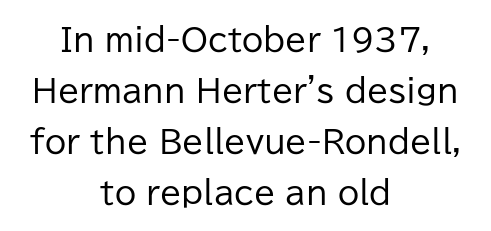
The image shows 31 px regular-weight sans-serif type, upright; set centered, normal line spacing (1.64x), normal letter spacing, not underlined; low stroke contrast and a medium x-height.
